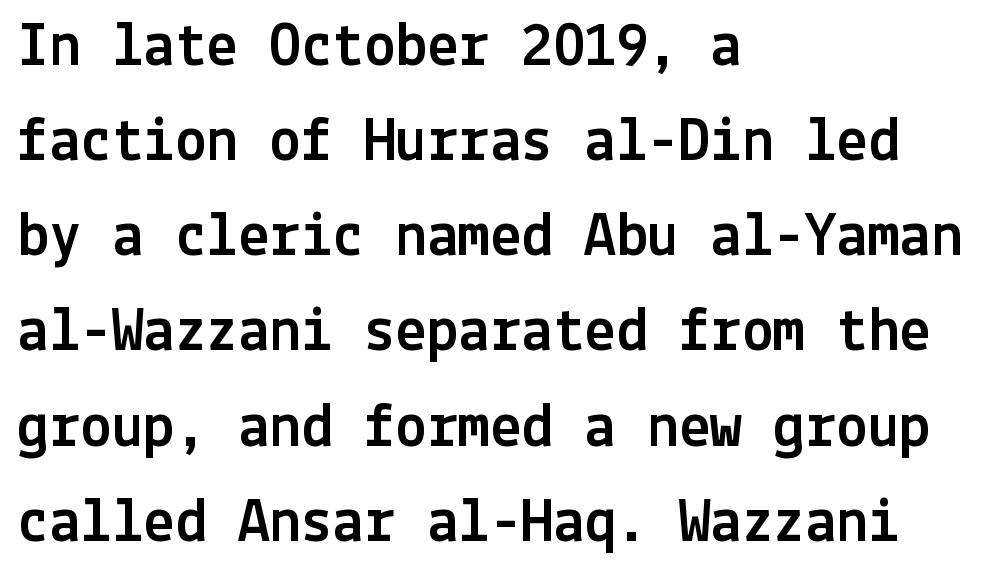
The image shows 63 px sans-serif type, upright; set left-aligned, normal line spacing (1.51x), normal letter spacing, not underlined; a medium x-height.
